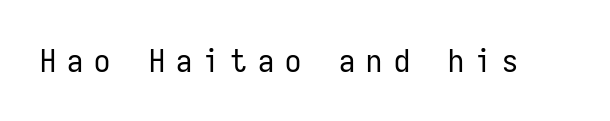
The image shows 32 px regular-weight, condensed sans-serif type, upright, monospaced; set unusually wide letter spacing (+0.35 em), not underlined; low stroke contrast and a medium x-height.
